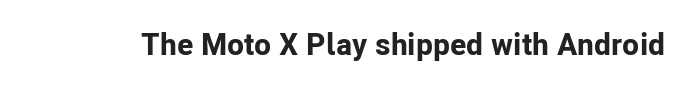
The image shows 31 px bold sans-serif type, upright; set normal letter spacing, not underlined; low stroke contrast and a medium x-height.
